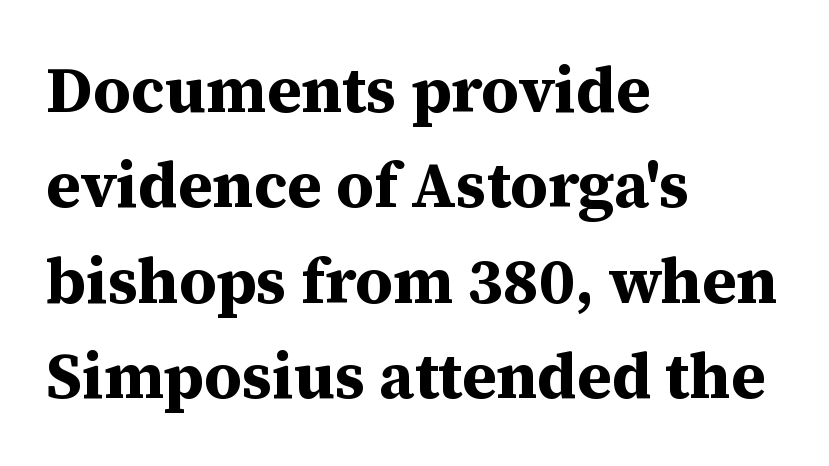
{"serif": "yes", "italic": "no", "bold": "yes", "weight": "bold", "width": "normal", "stroke_contrast": "medium", "x_height": "medium", "monospaced": "no", "underline": "no", "align": "left", "line_spacing": "normal", "line_spacing_ratio": 1.49, "letter_spacing": "normal", "letter_spacing_em": 0.0, "glyph_px": 64}
